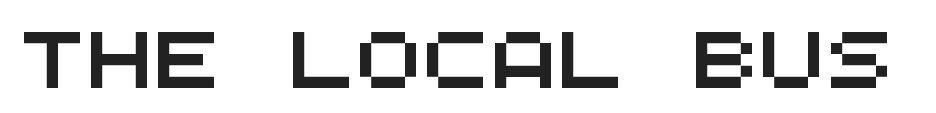
{"serif": "no", "width": "wide", "stroke_contrast": "medium", "x_height": "large", "monospaced": "yes", "underline": "no", "letter_spacing": "normal", "letter_spacing_em": 0.0, "glyph_px": 56}
